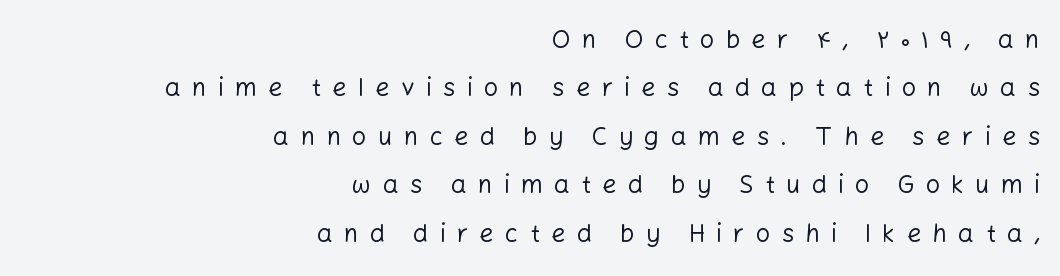
Just letters on the line, the space beneath them empty. These lines stand farther apart than default settings would place them. Short and long lines alike share a common ending point at right. Loose tracking; the words dissolve into strings of separated letters. No italicization has been applied; the sample stays upright.
